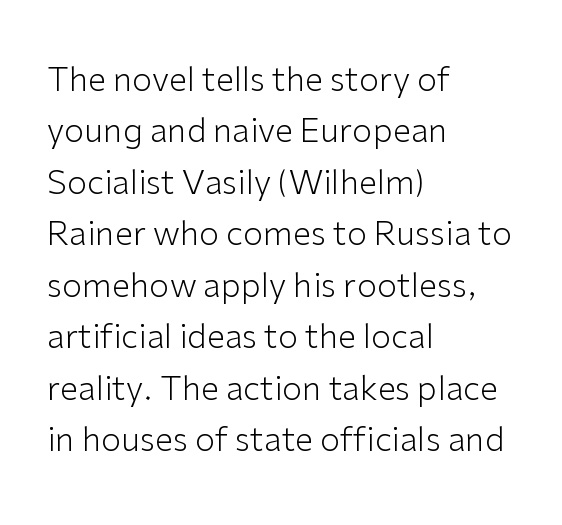
The face used here is proportionally spaced, like ordinary book or web type. The typeface chosen for these lines omits serifs. The passage shown is not bold in any degree. A clean baseline with only descenders dipping below it. The setting favours the left margin, as ordinary paragraphs usually do.
